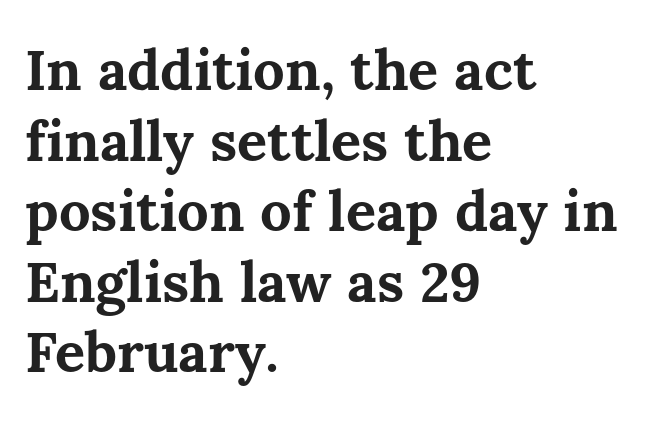
Q: Is the text bold? A: Yes.
Q: Is the text italic (slanted)? A: No, it is upright.
Q: Is the text underlined? A: No.
Q: How is the paragraph aligned? A: Left-aligned.
Q: Is the spacing between letters normal or unusually wide? A: Normal.
Q: Is the spacing between lines tight, normal or loose? A: Normal.
Q: Width (condensed, normal, or wide)? A: Normal.
Q: Stroke contrast? A: Medium.
Q: x-height? A: Medium.
Q: Monospaced? A: No.
